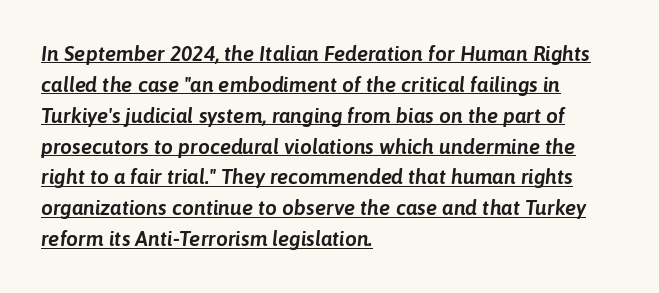
Q: Is the text italic (slanted)? A: Yes, it leans right by about 6 degrees.
Q: Is the text underlined? A: Yes.
Q: How is the paragraph aligned? A: Left-aligned.
Q: Is the spacing between letters normal or unusually wide? A: Normal.
Q: Is the spacing between lines tight, normal or loose? A: Normal.
